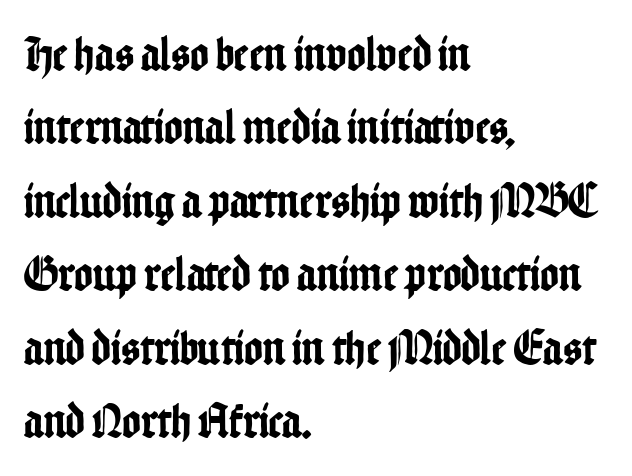
Q: Is the text italic (slanted)? A: No, it is upright.
Q: Is the typeface a serif or a sans-serif typeface? A: Sans-serif.
Q: Is the text underlined? A: No.
Q: How is the paragraph aligned? A: Left-aligned.
Q: Is the spacing between letters normal or unusually wide? A: Normal.
Q: Is the spacing between lines tight, normal or loose? A: Normal.
Q: Width (condensed, normal, or wide)? A: Condensed.
Q: Stroke contrast? A: Low.
Q: x-height? A: Medium.
Q: Monospaced? A: No.
